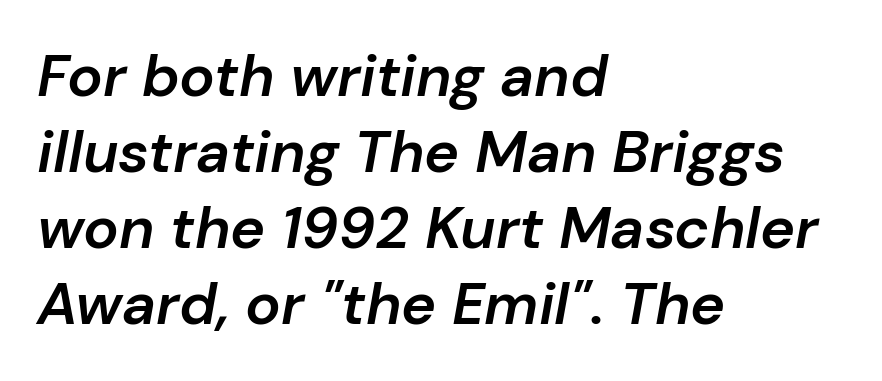
The typography opts for an oblique posture over an upright one. Short and long lines alike share a common starting point at left. There is no visible air inserted between adjacent glyphs. The area under the type is left untouched.
